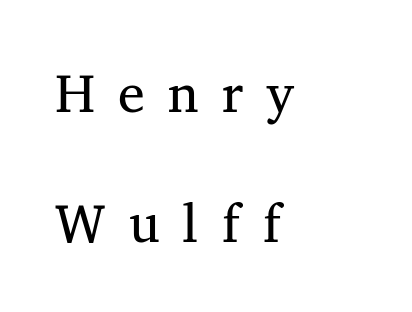
{"serif": "yes", "bold": "no", "weight": "regular", "width": "normal", "stroke_contrast": "medium", "x_height": "medium", "monospaced": "no", "underline": "no", "align": "left", "line_spacing": "loose", "line_spacing_ratio": 2.41, "letter_spacing": "wide", "letter_spacing_em": 0.43, "glyph_px": 54}
